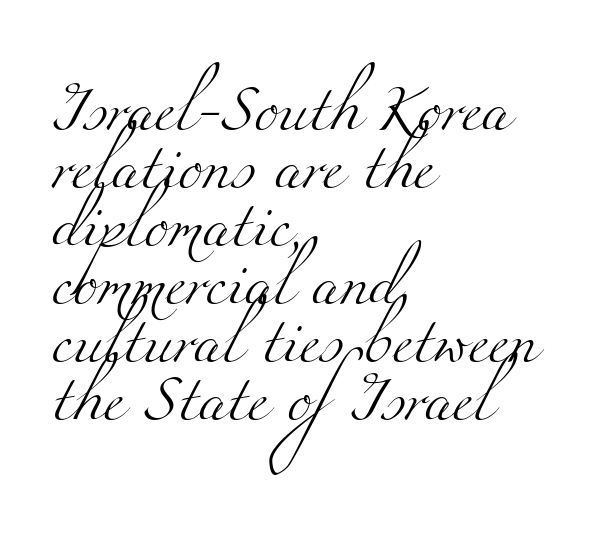
Each letter keeps its own natural width here, so spacing adapts to shape. Regarding leading, the lines here are spaced in the standard way. The type is set solid horizontally, with unmodified tracking. Lines of text with bare space underneath.
